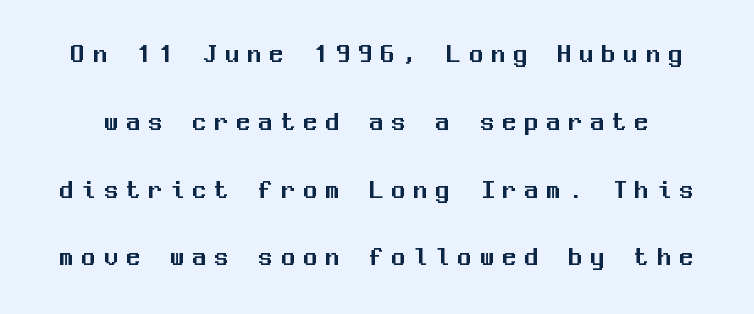
This is sans-serif lettering, the kind often seen on screens and signage. A typesetter would call this heavily tracked-out type. The space beneath each line is pristine and unruled. Whoever set this chose breathing room over compactness in the vertical rhythm. Here the designer chose a console-style face with uniform glyph widths.
